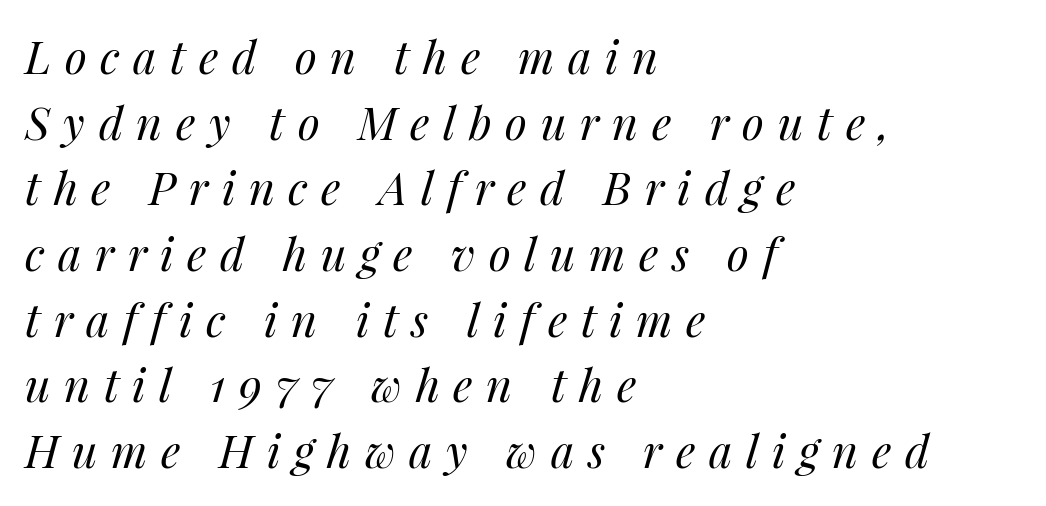
The glyphs are unaccompanied by any horizontal stroke below them. This sample uses an oblique cut, with every glyph tilted off the vertical. Nothing heavy about these letters — not bold at all. The space between consecutive lines is moderate. The passage shown is typed in a proportional face where columns would drift.
